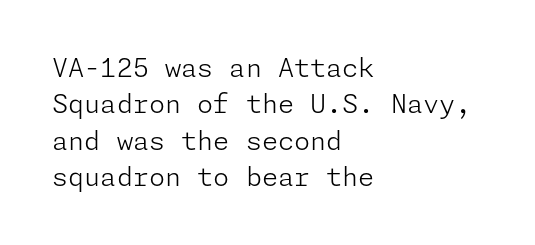
{"italic": "no", "bold": "no", "underline": "no", "align": "left", "line_spacing": "normal", "line_spacing_ratio": 1.4, "letter_spacing": "normal", "letter_spacing_em": 0.0, "glyph_px": 26}
